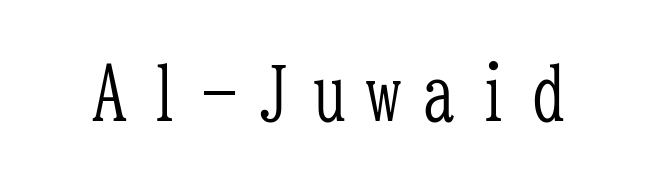
Q: Is the text bold? A: No.
Q: Is the text italic (slanted)? A: No, it is upright.
Q: Is the typeface a serif or a sans-serif typeface? A: Serif.
Q: Is the text underlined? A: No.
Q: Is the spacing between letters normal or unusually wide? A: Unusually wide.
Q: Width (condensed, normal, or wide)? A: Condensed.
Q: Stroke contrast? A: Low.
Q: x-height? A: Medium.
Q: Monospaced? A: Yes.
